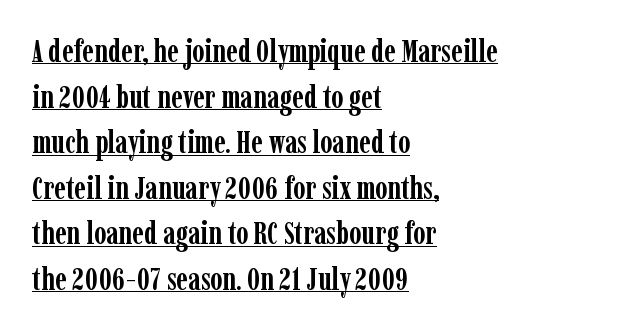
{"serif": "yes", "italic": "no", "bold": "yes", "weight": "semibold", "width": "condensed", "stroke_contrast": "low", "x_height": "medium", "monospaced": "no", "underline": "yes", "align": "left", "line_spacing": "normal", "line_spacing_ratio": 1.47, "letter_spacing": "normal", "letter_spacing_em": 0.0, "glyph_px": 31}
